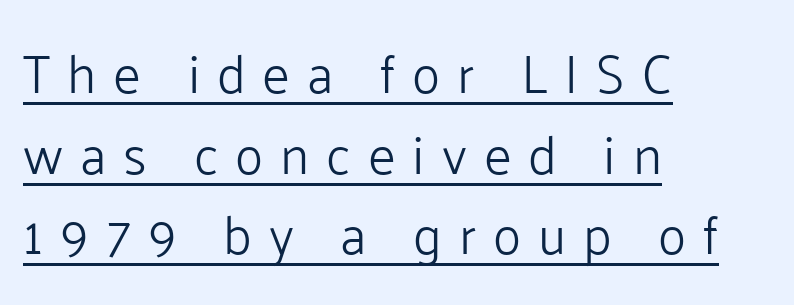
Ink coverage per letter is moderate at most. Students, observe the line beneath the letters — that is underlining. The characters display no serif detailing; their extremities are plain. One-word summary of the alignment: left. The passage shown has open, widely tracked lettering throughout. Characters remain perfectly vertical along every line.
